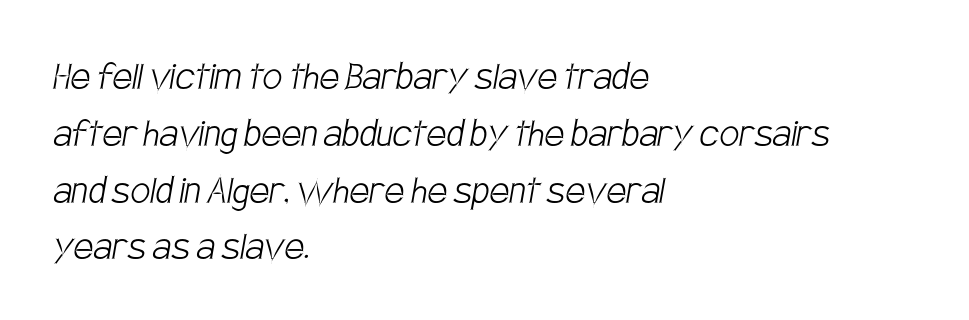
{"serif": "no", "bold": "no", "weight": "light", "width": "condensed", "stroke_contrast": "low", "x_height": "large", "monospaced": "no", "underline": "no", "align": "left", "line_spacing": "normal", "line_spacing_ratio": 1.29, "letter_spacing": "normal", "letter_spacing_em": 0.0, "glyph_px": 44}
